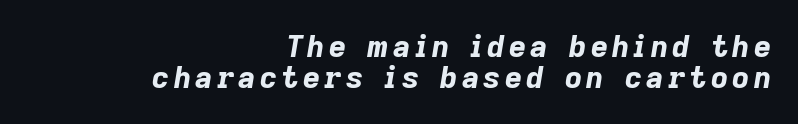
Right-aligned paragraph, ragged on the left. The letters advance in unequal steps, a hallmark of proportional type. Whoever set this chose condensed vertical rhythm over breathing room. Glance below the letters and you will spot only blank space. Characters are canted at an angle relative to the baseline's perpendicular. You'd pick this weight for a headline — it's a proper bold.
